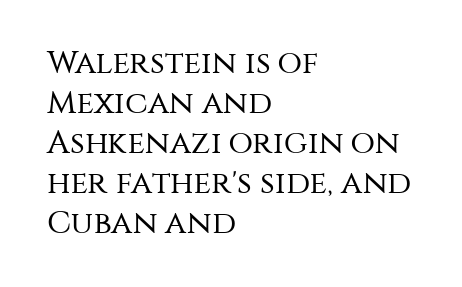
{"serif": "no", "italic": "no", "bold": "no", "weight": "regular", "width": "normal", "stroke_contrast": "medium", "x_height": "large", "monospaced": "no", "underline": "no", "align": "left", "line_spacing": "normal", "line_spacing_ratio": 1.25, "letter_spacing": "normal", "letter_spacing_em": 0.0, "glyph_px": 32}
